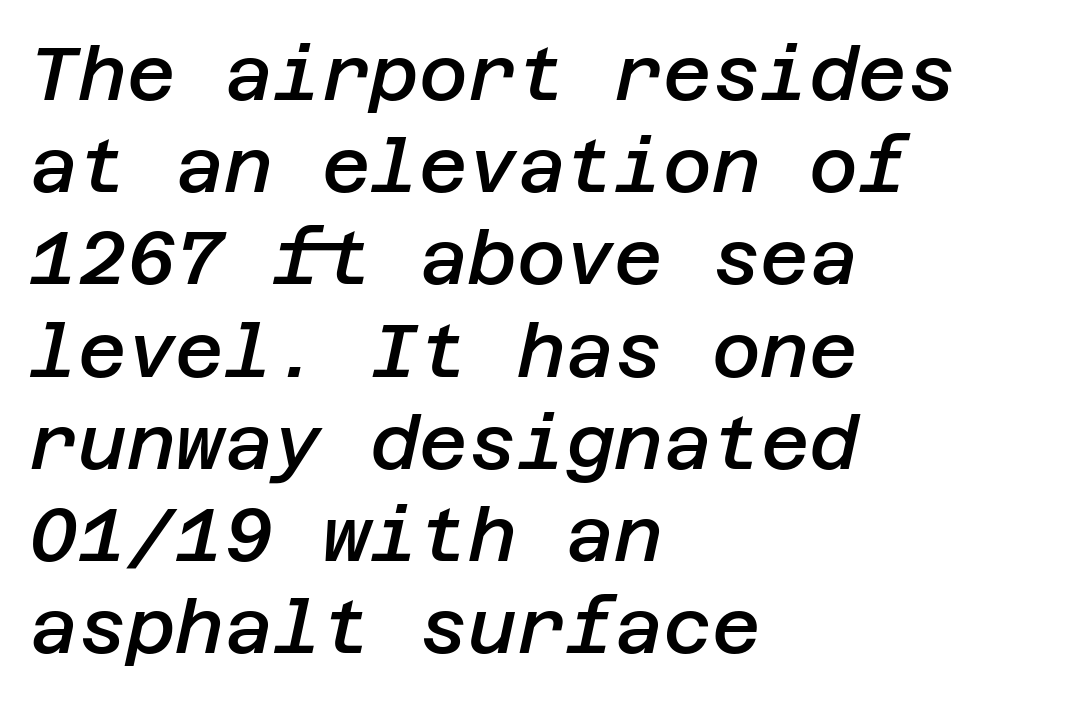
Q: Is the text bold? A: Semi-bold.
Q: Is the text italic (slanted)? A: Yes, it leans right by about 12 degrees.
Q: Is the text underlined? A: No.
Q: How is the paragraph aligned? A: Left-aligned.
Q: Is the spacing between letters normal or unusually wide? A: Normal.
Q: Width (condensed, normal, or wide)? A: Normal.
Q: Stroke contrast? A: Low.
Q: x-height? A: Large.
